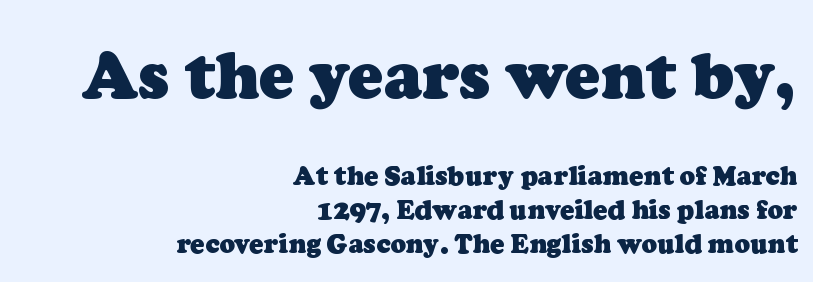
Regular leading. The compositor pushed each line to the right boundary. This sample uses a serif face. Summary of weight: heavy, a full bold.
